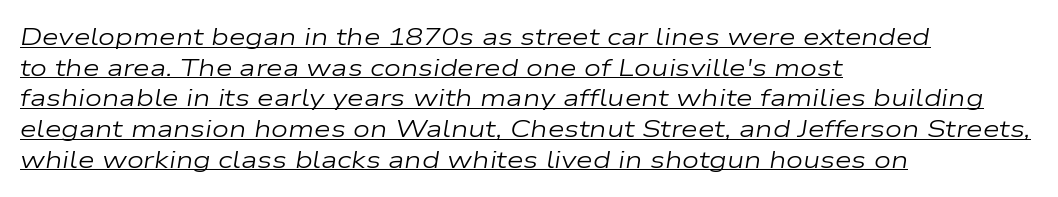
{"italic": "yes", "lean": "right", "slant_degrees": 9, "bold": "no", "underline": "yes", "align": "left", "line_spacing": "normal", "line_spacing_ratio": 1.28, "letter_spacing": "normal", "letter_spacing_em": 0.0, "glyph_px": 24}
